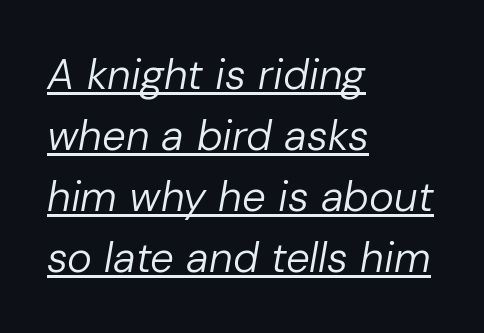
The image shows 42 px regular-weight type, italic (leaning right); set left-aligned, normal line spacing (1.45x), normal letter spacing, underlined; low stroke contrast and a medium x-height.
